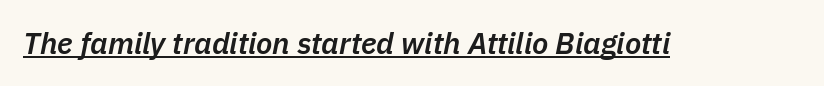
The image shows 30 px semibold type, italic (leaning right); set normal letter spacing, underlined; low stroke contrast and a medium x-height.
